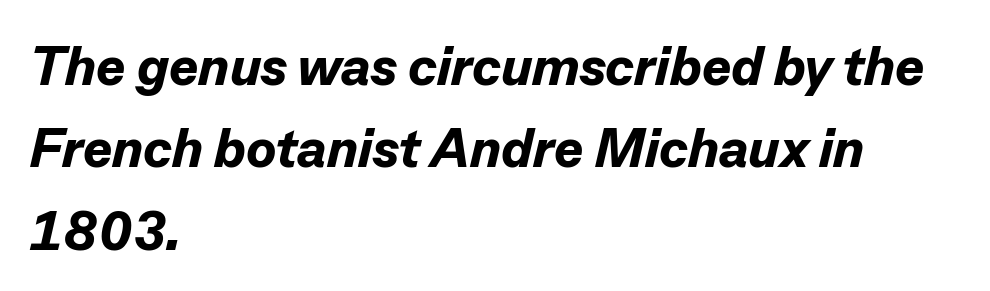
The image shows 55 px bold type, italic (leaning right); set left-aligned, normal line spacing (1.5x), normal letter spacing, not underlined; low stroke contrast and a medium x-height.
